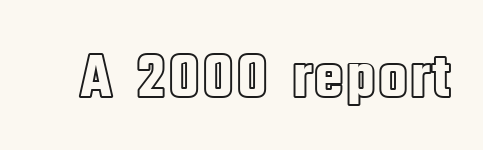
Q: Is the text italic (slanted)? A: No, it is upright.
Q: Is the text underlined? A: No.
Q: Is the spacing between letters normal or unusually wide? A: Normal.
Q: Width (condensed, normal, or wide)? A: Condensed.
Q: x-height? A: Large.
Q: Monospaced? A: No.
